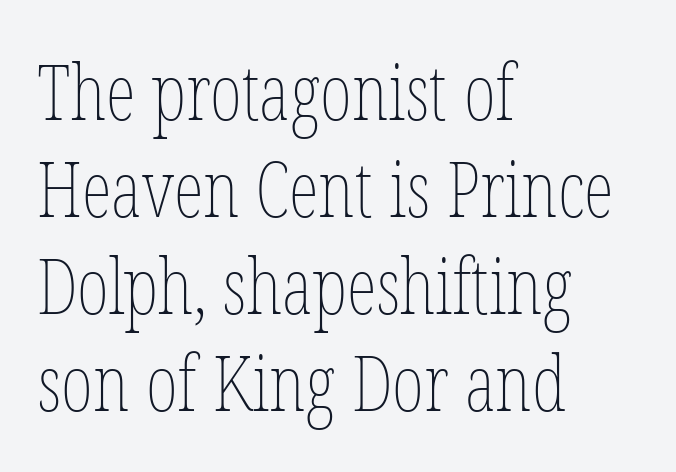
{"italic": "no", "bold": "no", "weight": "thin", "width": "condensed", "stroke_contrast": "low", "x_height": "medium", "monospaced": "no", "underline": "no", "align": "left", "line_spacing": "normal", "line_spacing_ratio": 1.26, "letter_spacing": "normal", "letter_spacing_em": 0.0, "glyph_px": 77}
